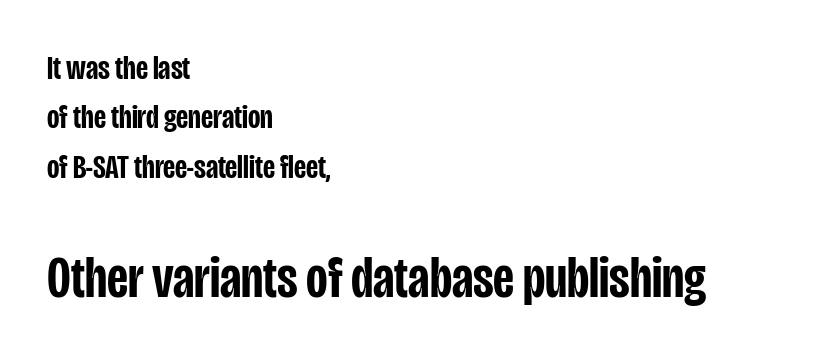
Q: Is the text bold? A: Semi-bold.
Q: Is the text italic (slanted)? A: No, it is upright.
Q: Is the typeface a serif or a sans-serif typeface? A: Sans-serif.
Q: Is the text underlined? A: No.
Q: How is the paragraph aligned? A: Left-aligned.
Q: Is the spacing between letters normal or unusually wide? A: Normal.
Q: Is the spacing between lines tight, normal or loose? A: Normal.
Q: Which block of text is set in a larger size, the first (top) or the second (bottom)? A: The second (bottom) one.
Q: Width (condensed, normal, or wide)? A: Condensed.
Q: Stroke contrast? A: Low.
Q: x-height? A: Large.
Q: Monospaced? A: No.
